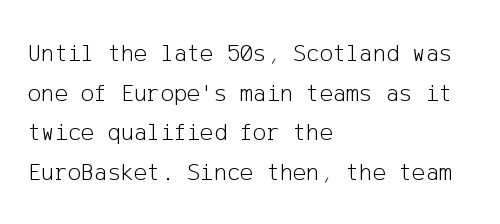
No italicization has been applied; the sample stays upright. Which margin do the lines hug? The left one — the right edge is uneven. Interline gaps are of average width in this sample. Descender tails drop into unmarked territory.
